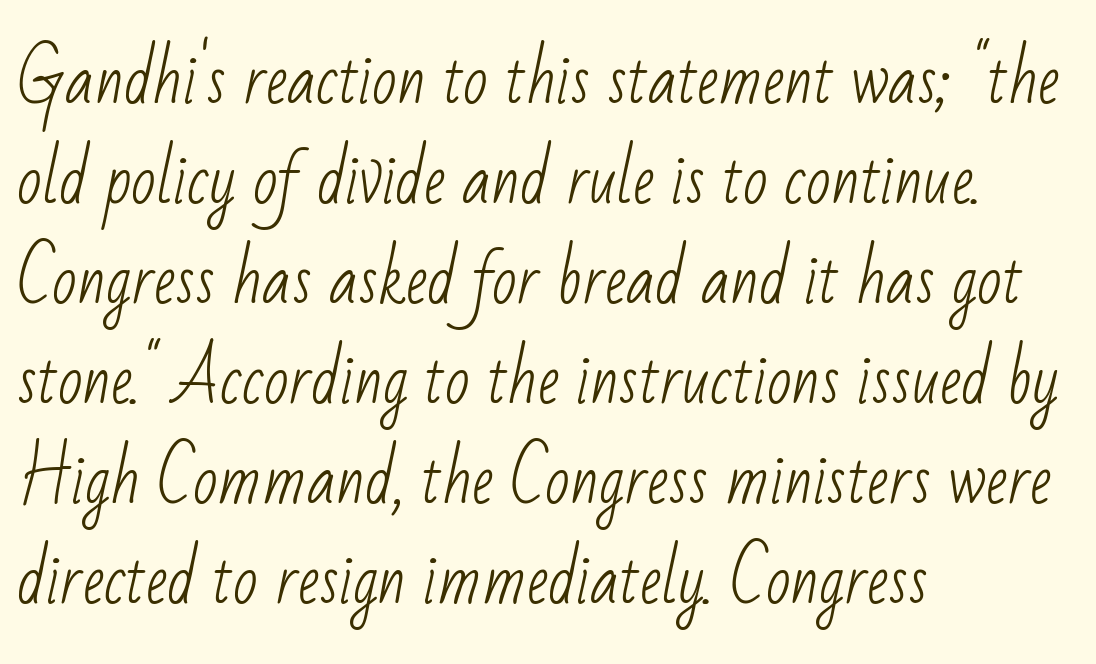
The passage shown is not bold in any degree. The area under the type is left untouched. This is sans-serif lettering, the kind often seen on screens and signage. Baseline-to-baseline distance is the conventional proportion of letter height.
